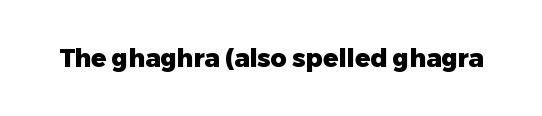
Underlining? Definitely not there. Strong, thick strokes mark this as bold type. This sample uses an upright cut, with every glyph sitting square on the baseline. A typesetter would call this zero additional tracking.
